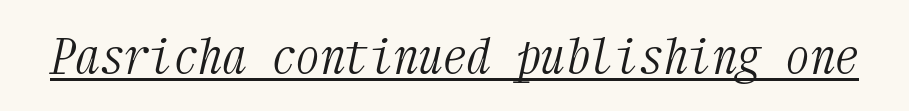
Q: Is the text bold? A: No.
Q: Is the text italic (slanted)? A: Yes, it leans right by about 12 degrees.
Q: Is the typeface a serif or a sans-serif typeface? A: Serif.
Q: Is the text underlined? A: Yes.
Q: Is the spacing between letters normal or unusually wide? A: Normal.
Q: Width (condensed, normal, or wide)? A: Condensed.
Q: Stroke contrast? A: Medium.
Q: x-height? A: Medium.
Q: Monospaced? A: Yes.
